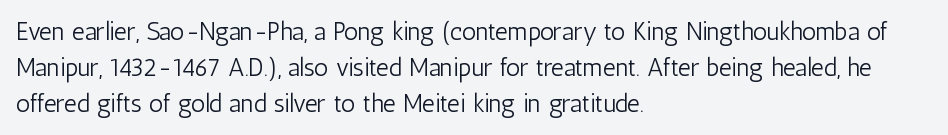
Q: Is the text bold? A: No.
Q: Is the text italic (slanted)? A: No, it is upright.
Q: Is the text underlined? A: No.
Q: How is the paragraph aligned? A: Left-aligned.
Q: Is the spacing between letters normal or unusually wide? A: Normal.
Q: Is the spacing between lines tight, normal or loose? A: Normal.
